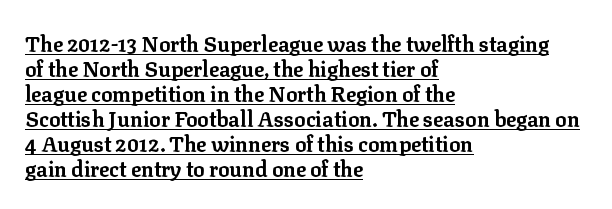
Does extra space separate the letters? No, they use regular spacing. Each line starts at the same left margin while the right side varies. The characters look thick and weighty, a clear bold. A roman cut, with each character standing at attention. Emphasis is given by a line drawn under the lettering.
